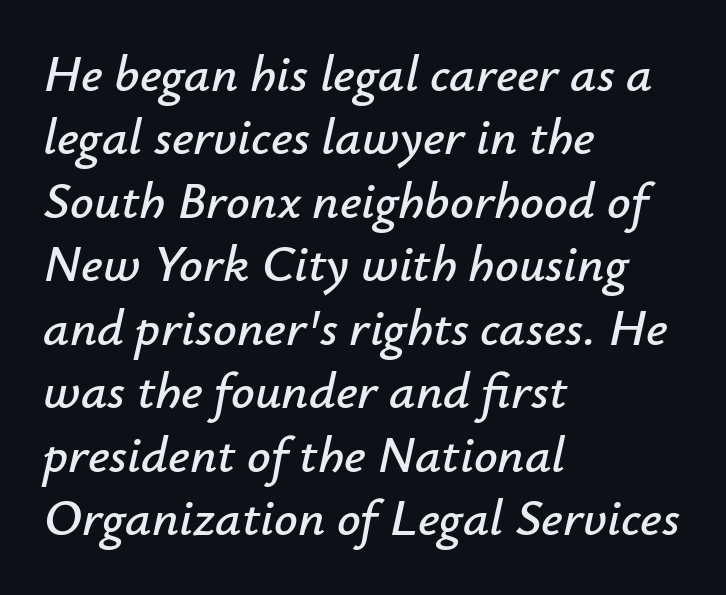
The image shows 52 px text type, italic (leaning right); set left-aligned, line spacing 1.22x, normal letter spacing, not underlined; low stroke contrast and a small x-height.
